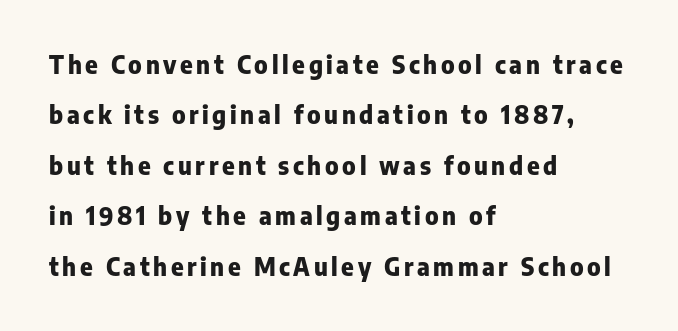
Q: Is the text bold? A: Yes.
Q: Is the text italic (slanted)? A: No, it is upright.
Q: Is the text underlined? A: No.
Q: How is the paragraph aligned? A: Left-aligned.
Q: Is the spacing between lines tight, normal or loose? A: Loose.
